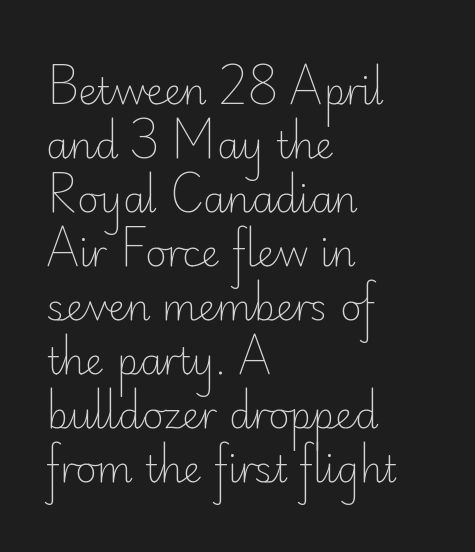
Any mark beneath the type? The region is blank. The gaps between neighbouring characters are ordinary and unremarkable. Serif or sans? Sans — the stroke terminals are bare. Does the lettering tilt? It doesn't — this is upright. The typesetting does not lean heavy: it is not bold. Character widths vary here, with narrow letters taking less room than wide ones.
